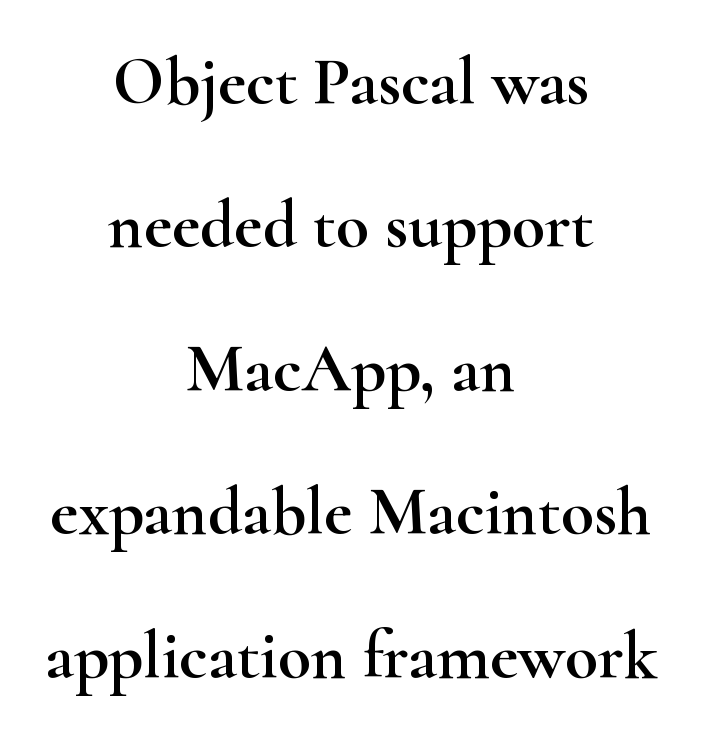
{"serif": "yes", "italic": "no", "width": "wide", "stroke_contrast": "high", "x_height": "small", "monospaced": "no", "underline": "no", "align": "center", "line_spacing": "loose", "line_spacing_ratio": 2.11, "letter_spacing": "normal", "letter_spacing_em": 0.0, "glyph_px": 68}
